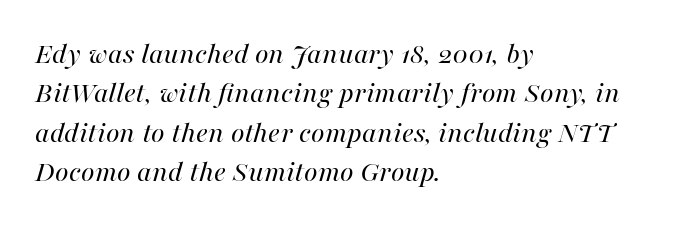
{"italic": "yes", "lean": "right", "slant_degrees": 16, "bold": "no", "weight": "regular", "width": "normal", "stroke_contrast": "high", "x_height": "medium", "monospaced": "no", "underline": "no", "align": "left", "line_spacing": "normal", "line_spacing_ratio": 1.27, "letter_spacing": "normal", "letter_spacing_em": 0.0, "glyph_px": 31}
